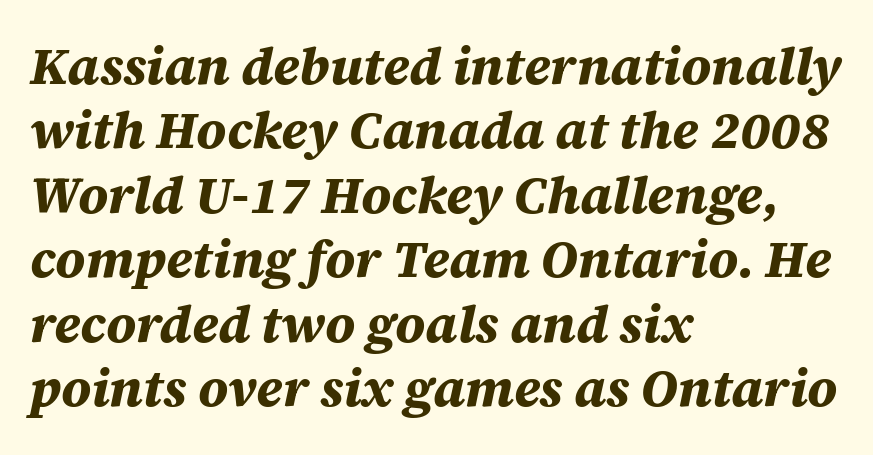
The image shows 52 px bold type, italic (leaning right); set left-aligned, line spacing 1.24x, normal letter spacing, not underlined; medium stroke contrast and a large x-height.
